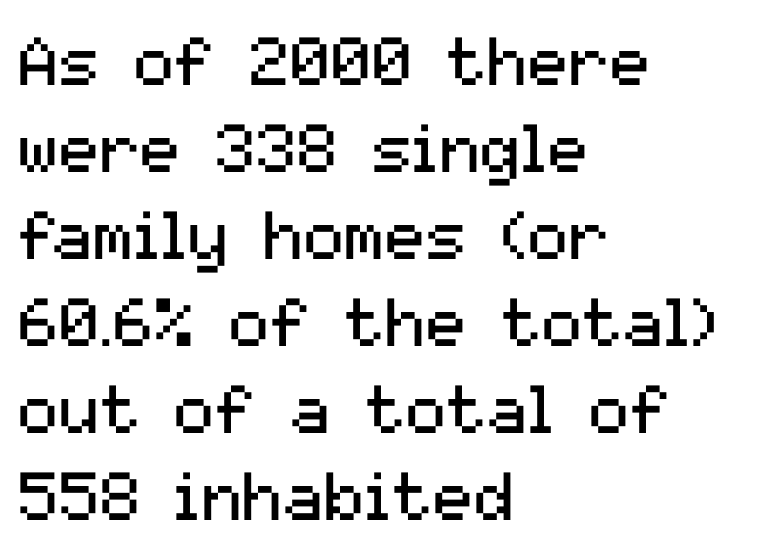
{"serif": "no", "italic": "no", "bold": "no", "weight": "regular", "width": "normal", "stroke_contrast": "medium", "x_height": "medium", "monospaced": "no", "underline": "no", "align": "left", "line_spacing": "normal", "line_spacing_ratio": 1.28, "letter_spacing": "normal", "letter_spacing_em": 0.0, "glyph_px": 68}
